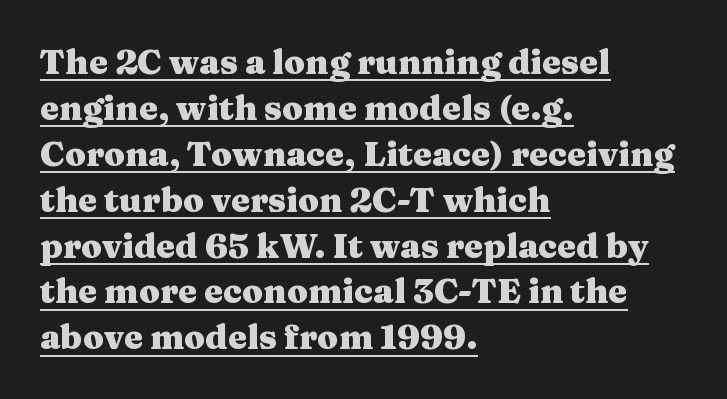
The image shows 34 px heavy, wide serif type, upright; set left-aligned, normal line spacing (1.35x), normal letter spacing, underlined; medium stroke contrast and a medium x-height.
